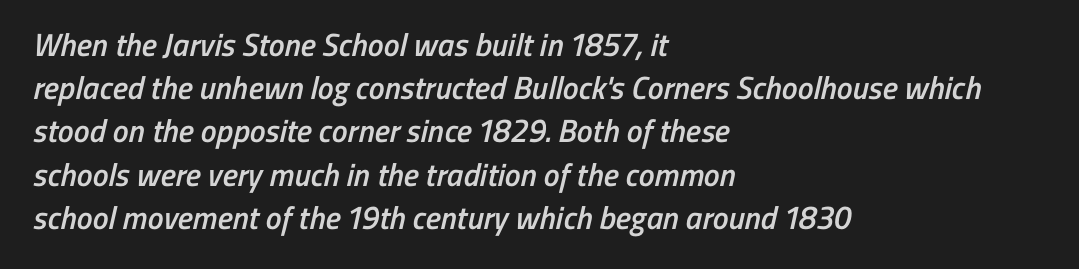
Each word holds together tightly as a unit, with standard inter-letter gaps. The foot of each line stays bare and open. If you measured baseline to baseline, you'd find a middling distance. Stroke terminals: plain, sans-serif. Horizontal alignment here is leftward, the default for most running prose. These lines are rendered in a variable-pitch font.
